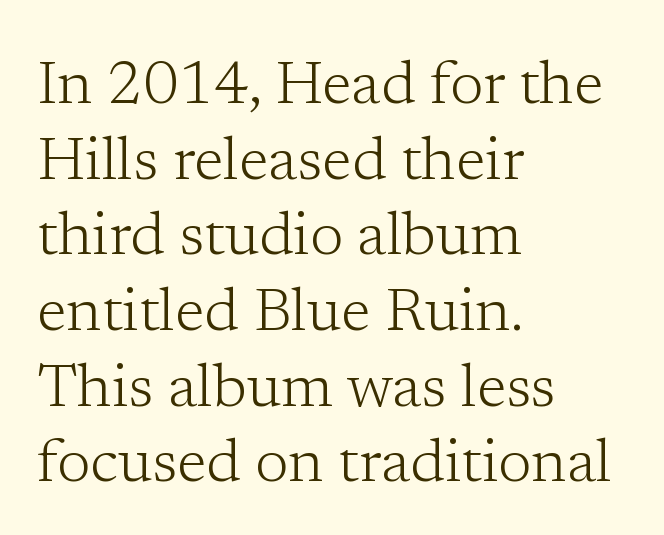
{"serif": "yes", "italic": "no", "bold": "no", "weight": "light", "width": "normal", "stroke_contrast": "low", "x_height": "medium", "monospaced": "no", "underline": "no", "align": "left", "line_spacing_ratio": 1.24, "letter_spacing": "normal", "letter_spacing_em": 0.0, "glyph_px": 61}
